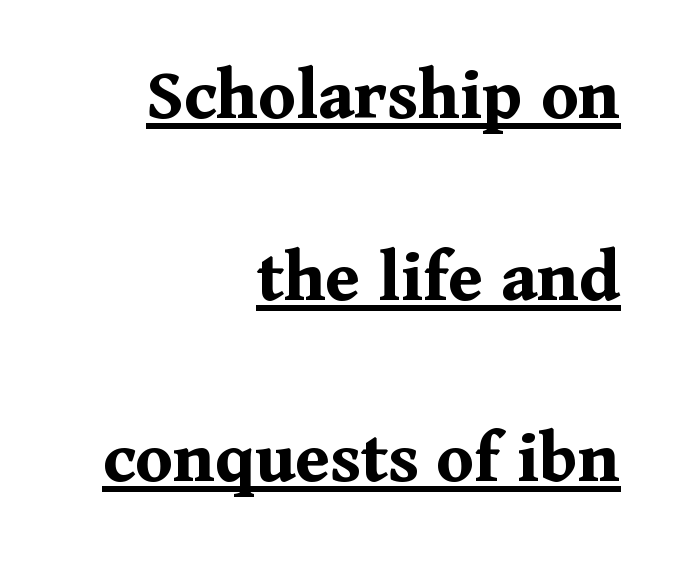
The image shows 76 px bold serif type, upright; set right-aligned, loose line spacing (2.39x), normal letter spacing, underlined; medium stroke contrast and a medium x-height.
